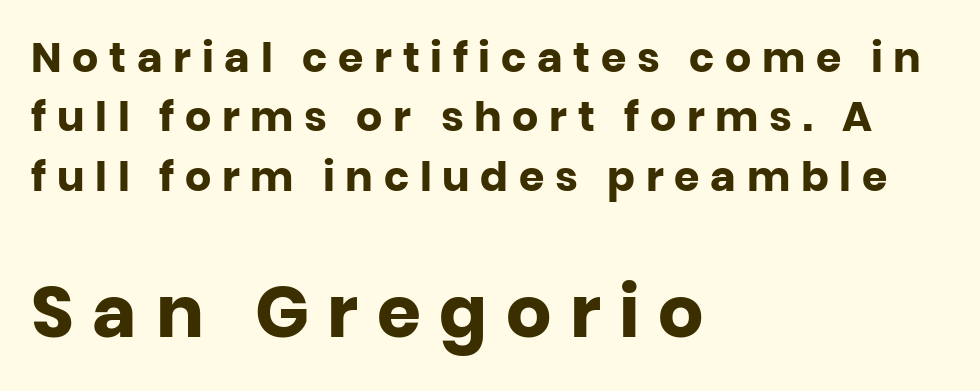
These lines are rendered in a variable-pitch font. The rendering enlarges the type as you move from the upper chunk to the lower. Posture: upright roman. Students, observe: this is what conventionally led text looks like. Unlike a traditional serif, this face leaves its strokes unadorned.
